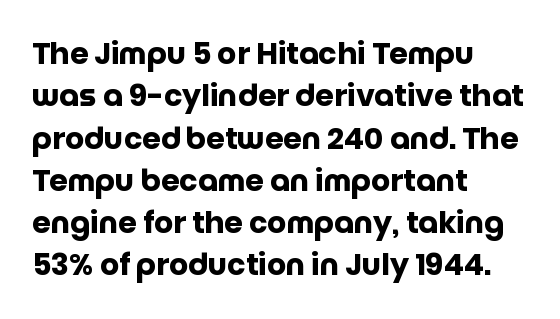
Q: Is the text bold? A: Yes.
Q: Is the text italic (slanted)? A: No, it is upright.
Q: Is the typeface a serif or a sans-serif typeface? A: Sans-serif.
Q: Is the text underlined? A: No.
Q: How is the paragraph aligned? A: Left-aligned.
Q: Is the spacing between letters normal or unusually wide? A: Normal.
Q: Is the spacing between lines tight, normal or loose? A: Normal.
Q: Width (condensed, normal, or wide)? A: Normal.
Q: Stroke contrast? A: Low.
Q: x-height? A: Large.
Q: Monospaced? A: No.
